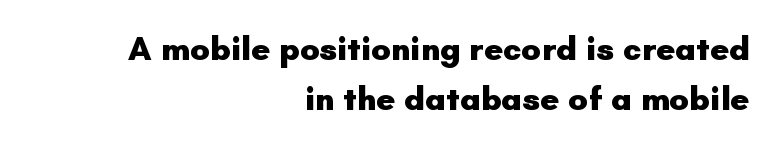
The gap between lines stays unmarked. The lines sit at an ordinary, default distance from one another. The letters advance in unequal steps, a hallmark of proportional type. Serif or sans? Sans — the stroke terminals are bare.
